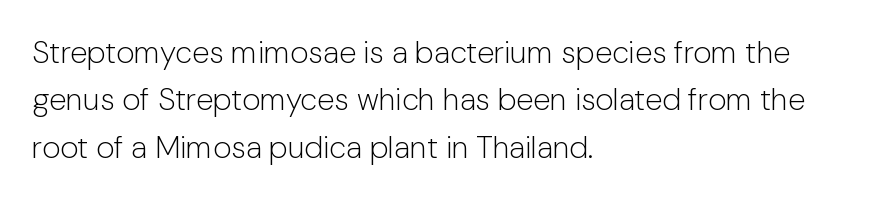
The space directly below the letters is spotless. Regular leading. The font sits on the lighter half of the weight spectrum, regular included. The letters stand straight up with perfectly vertical stems.
